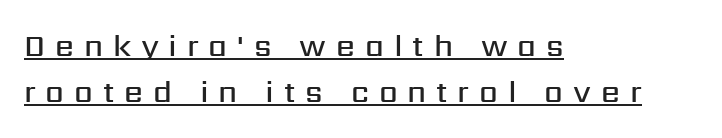
Q: Is the text bold? A: Semi-bold.
Q: Is the text italic (slanted)? A: No, it is upright.
Q: Is the typeface a serif or a sans-serif typeface? A: Sans-serif.
Q: Is the text underlined? A: Yes.
Q: How is the paragraph aligned? A: Left-aligned.
Q: Is the spacing between letters normal or unusually wide? A: Unusually wide.
Q: Is the spacing between lines tight, normal or loose? A: Normal.
Q: Width (condensed, normal, or wide)? A: Normal.
Q: Stroke contrast? A: Medium.
Q: x-height? A: Medium.
Q: Monospaced? A: No.
